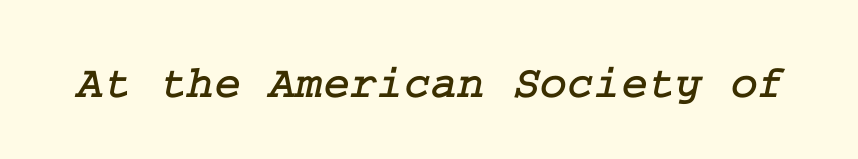
Look at the tracking — it's just the regular setting, nothing added. Unmarked baselines from the first word to the last. In terms of letterform style, serifs are clearly present.
